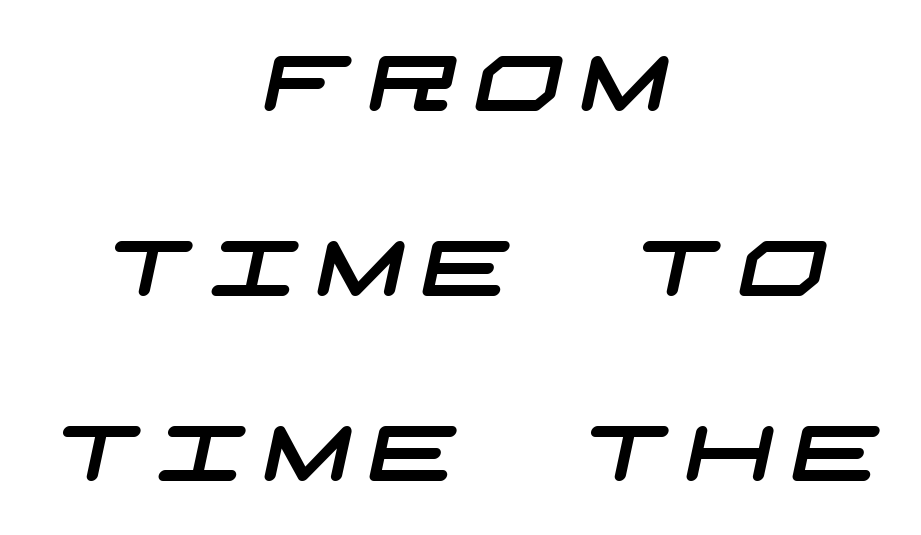
The image shows 78 px wide sans-serif type; set centered, loose line spacing (2.37x), unusually wide letter spacing (+0.22 em), not underlined; low stroke contrast and a large x-height.
